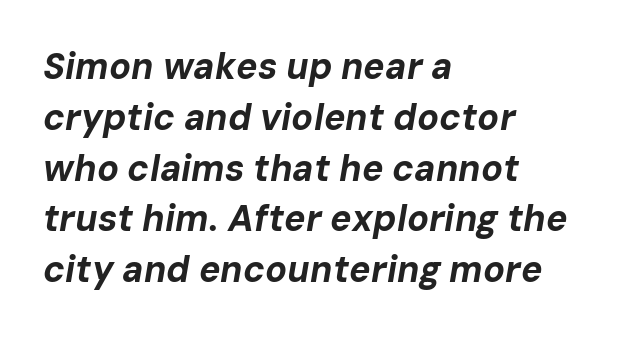
Quick note: interline space is typical. These lines are rendered in a variable-pitch font. The text carries the slant typical of an italic or oblique font. Casual observation: everything's shoved over to the left. Its strokes are broad and dark, the hallmark of bold type.
